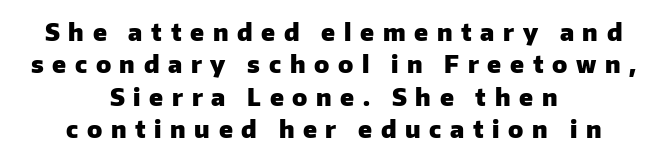
The image shows 24 px bold type, upright; set centered, normal line spacing (1.35x), unusually wide letter spacing (+0.36 em), not underlined.
